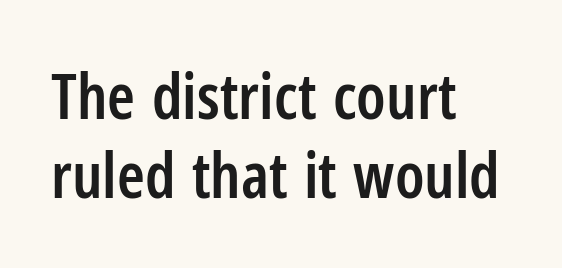
Q: Is the text bold? A: Semi-bold.
Q: Is the text italic (slanted)? A: No, it is upright.
Q: Is the typeface a serif or a sans-serif typeface? A: Sans-serif.
Q: Is the text underlined? A: No.
Q: How is the paragraph aligned? A: Left-aligned.
Q: Is the spacing between letters normal or unusually wide? A: Normal.
Q: Is the spacing between lines tight, normal or loose? A: Normal.
Q: Width (condensed, normal, or wide)? A: Condensed.
Q: Stroke contrast? A: Low.
Q: x-height? A: Medium.
Q: Monospaced? A: No.
